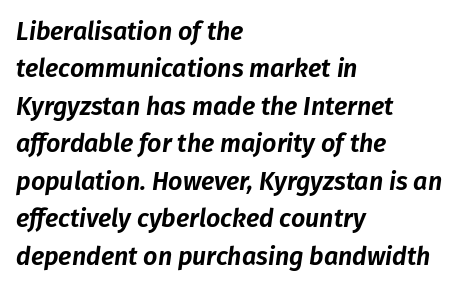
Q: Is the text italic (slanted)? A: Yes, it leans right by about 8 degrees.
Q: Is the text underlined? A: No.
Q: How is the paragraph aligned? A: Left-aligned.
Q: Is the spacing between letters normal or unusually wide? A: Normal.
Q: Is the spacing between lines tight, normal or loose? A: Normal.
